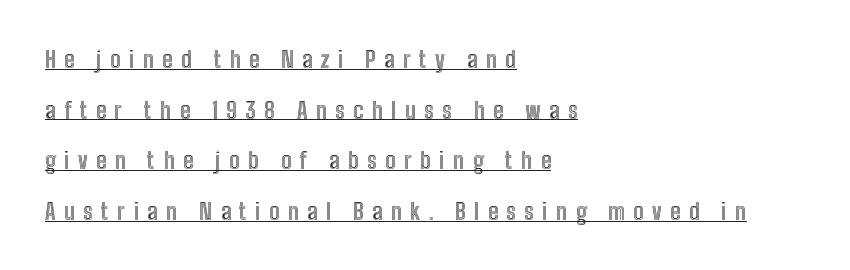
Q: Is the text italic (slanted)? A: No, it is upright.
Q: Is the text underlined? A: Yes.
Q: How is the paragraph aligned? A: Left-aligned.
Q: Is the spacing between letters normal or unusually wide? A: Unusually wide.
Q: Is the spacing between lines tight, normal or loose? A: Loose.
